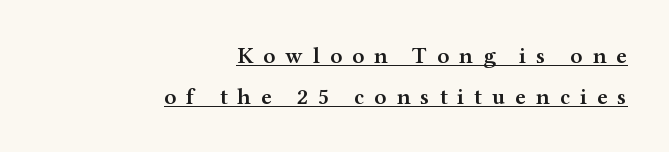
The image shows 23 px text type, upright; set right-aligned, line spacing 1.78x, unusually wide letter spacing (+0.43 em), underlined.
